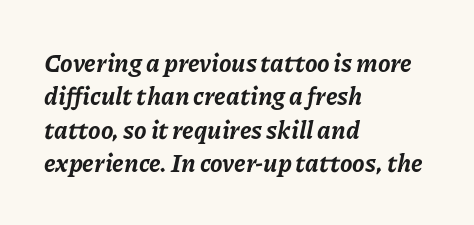
The image shows 25 px bold type, italic (leaning right); set left-aligned, normal line spacing (1.34x), normal letter spacing, not underlined.
